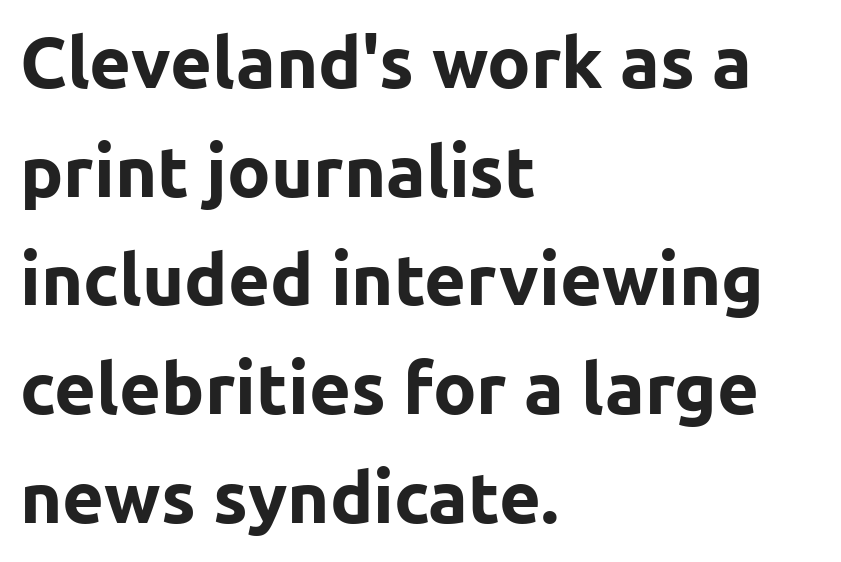
Its strokes are broad and dark, the hallmark of bold type. Do the characters align in a grid? No, the font is proportional. Each word holds together tightly as a unit, with standard inter-letter gaps. Posture: vertical. Caption: multi-line text, flush left, ragged right. The text was rendered using a sans face with plain stroke endings.
